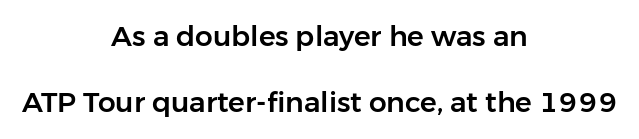
Q: Is the text italic (slanted)? A: No, it is upright.
Q: Is the typeface a serif or a sans-serif typeface? A: Sans-serif.
Q: Is the text underlined? A: No.
Q: How is the paragraph aligned? A: Centered.
Q: Is the spacing between letters normal or unusually wide? A: Normal.
Q: Is the spacing between lines tight, normal or loose? A: Loose.
Q: Width (condensed, normal, or wide)? A: Normal.
Q: Stroke contrast? A: Low.
Q: x-height? A: Medium.
Q: Monospaced? A: No.
